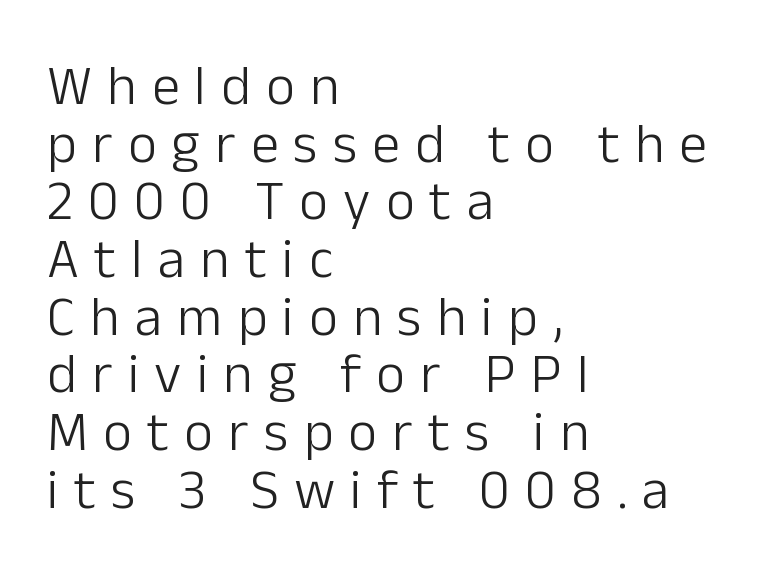
The image shows 56 px light sans-serif type, upright; set left-aligned, tight line spacing (1.03x), unusually wide letter spacing (+0.27 em), not underlined; low stroke contrast and a medium x-height.
